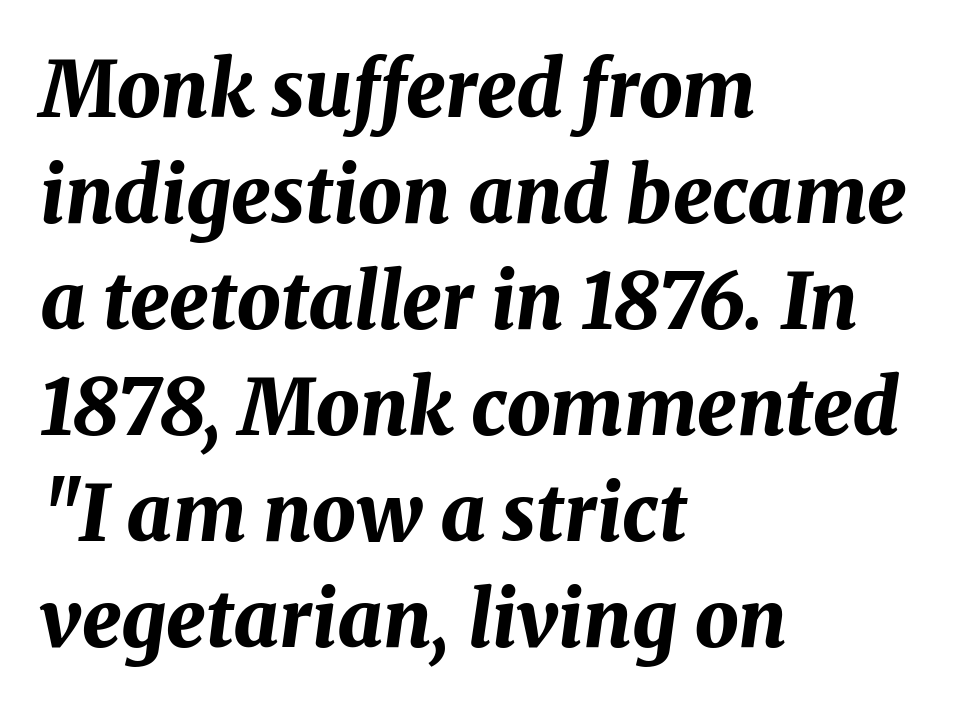
Is the letter spacing exaggerated? No — it looks like the ordinary default. Set as a true bold cut, around the 700 mark. The text carries the slant typical of an italic or oblique font. Does the leading feel generous? No, just average. The paragraph shown leans on its left margin.
